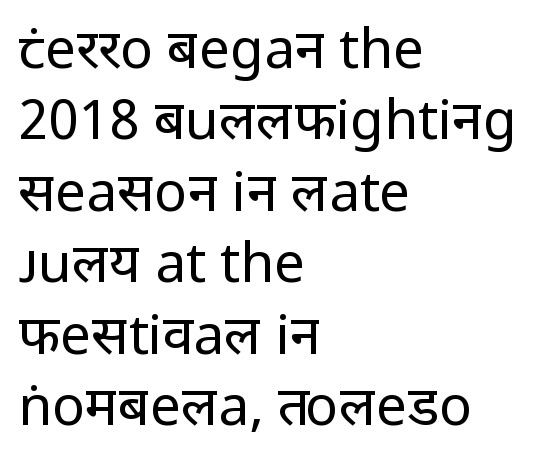
{"serif": "no", "italic": "no", "bold": "no", "weight": "regular", "width": "normal", "stroke_contrast": "low", "x_height": "medium", "monospaced": "no", "underline": "no", "align": "left", "line_spacing": "normal", "line_spacing_ratio": 1.3, "letter_spacing": "normal", "letter_spacing_em": 0.0, "glyph_px": 55}
